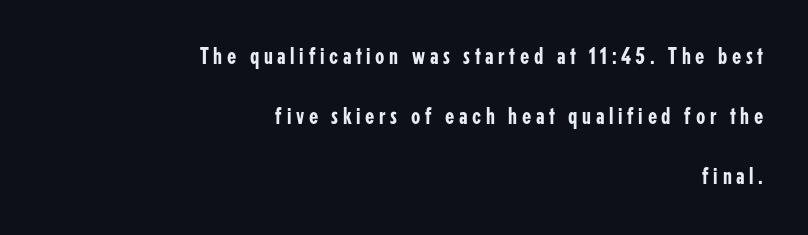
The lettering stays uniformly vertical, giving the passage a roman look. One glance says open: line gaps are wider than usual. Quick note: underline off. Casual observation: everything's shoved over to the right.
